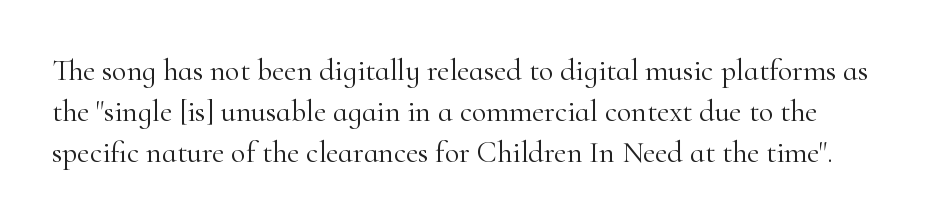
{"serif": "yes", "italic": "no", "bold": "no", "weight": "light", "width": "normal", "stroke_contrast": "high", "x_height": "small", "monospaced": "no", "underline": "no", "line_spacing": "normal", "line_spacing_ratio": 1.37, "letter_spacing": "normal", "letter_spacing_em": 0.0, "glyph_px": 30}
